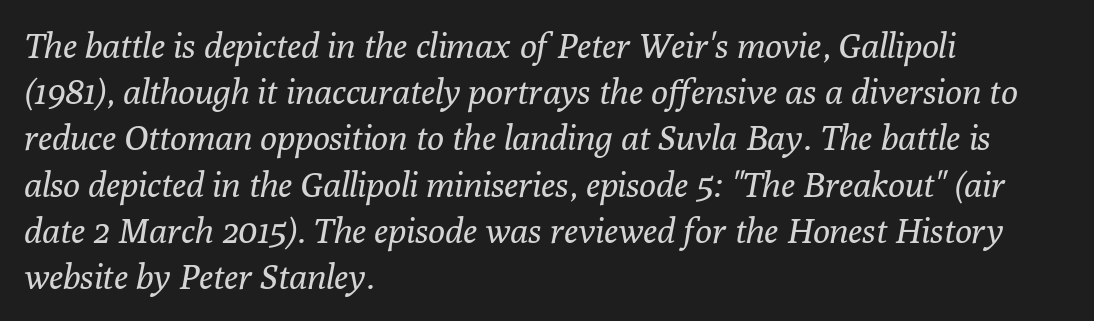
Q: Is the text bold? A: No.
Q: Is the text italic (slanted)? A: Yes, it leans right by about 10 degrees.
Q: Is the typeface a serif or a sans-serif typeface? A: Serif.
Q: Is the text underlined? A: No.
Q: How is the paragraph aligned? A: Left-aligned.
Q: Is the spacing between letters normal or unusually wide? A: Normal.
Q: Is the spacing between lines tight, normal or loose? A: Normal.
Q: Width (condensed, normal, or wide)? A: Normal.
Q: Stroke contrast? A: Low.
Q: x-height? A: Medium.
Q: Monospaced? A: No.
